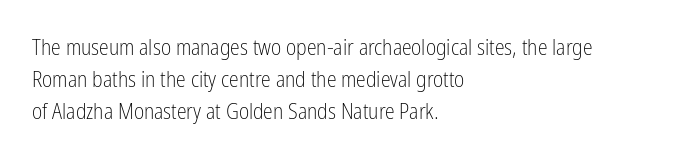
Q: Is the text bold? A: No.
Q: Is the text italic (slanted)? A: No, it is upright.
Q: Is the text underlined? A: No.
Q: How is the paragraph aligned? A: Left-aligned.
Q: Is the spacing between letters normal or unusually wide? A: Normal.
Q: Is the spacing between lines tight, normal or loose? A: Normal.
